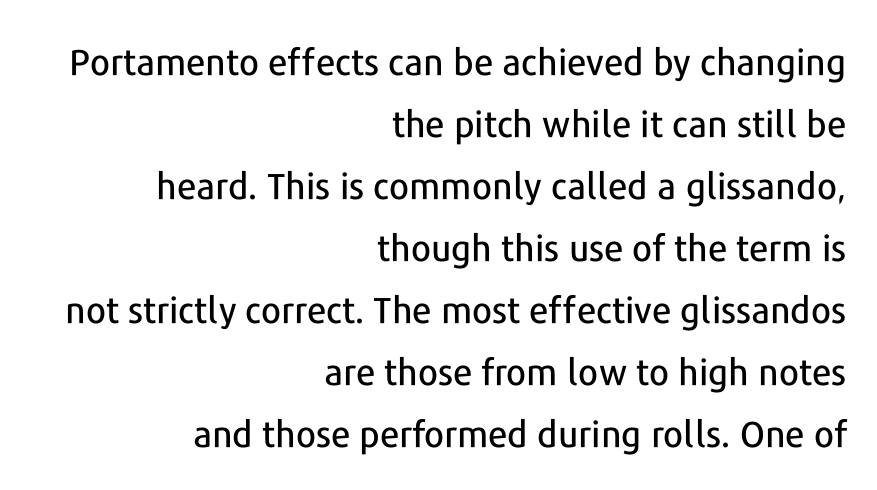
The image shows 36 px sans-serif type, upright; set right-aligned, line spacing 1.72x, normal letter spacing, not underlined; low stroke contrast and a medium x-height.
